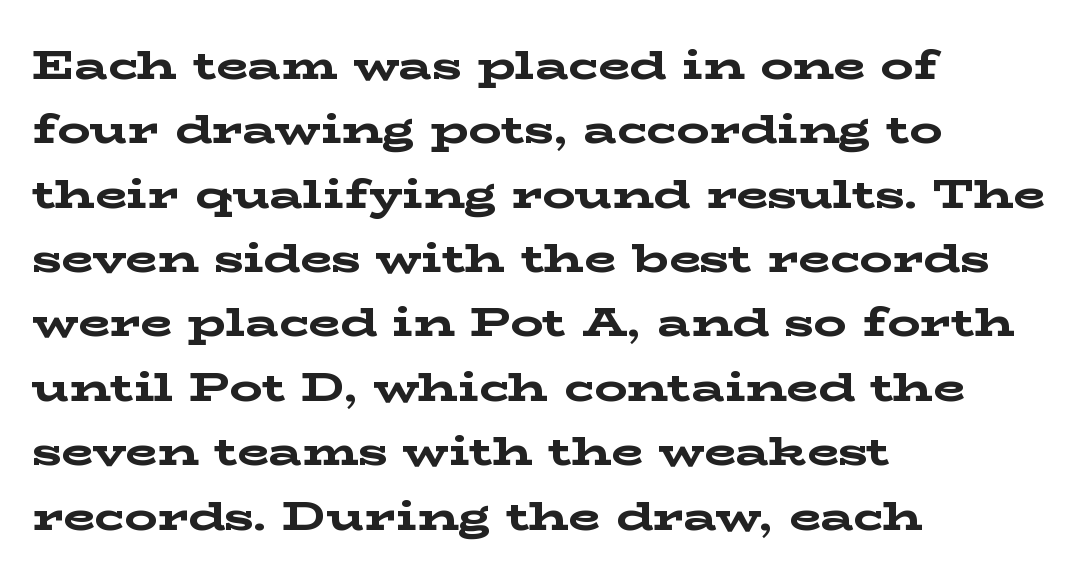
{"serif": "yes", "italic": "no", "bold": "yes", "weight": "bold", "width": "wide", "stroke_contrast": "low", "x_height": "medium", "monospaced": "no", "underline": "no", "align": "left", "line_spacing": "normal", "line_spacing_ratio": 1.57, "letter_spacing": "normal", "letter_spacing_em": 0.0, "glyph_px": 41}
